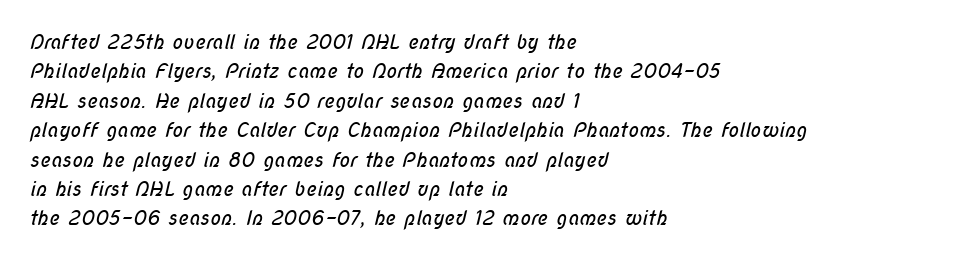
Q: Is the text bold? A: No.
Q: Is the text underlined? A: No.
Q: How is the paragraph aligned? A: Left-aligned.
Q: Is the spacing between letters normal or unusually wide? A: Normal.
Q: Is the spacing between lines tight, normal or loose? A: Normal.
